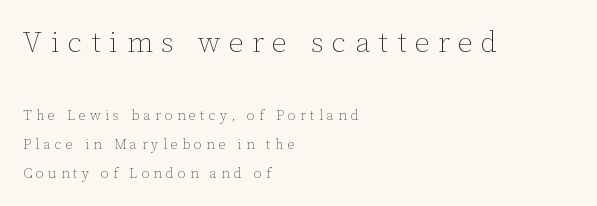
{"italic": "no", "bold": "no", "weight": "thin", "width": "normal", "stroke_contrast": "low", "x_height": "medium", "monospaced": "no", "underline": "no", "align": "left", "line_spacing": "loose", "line_spacing_ratio": 2.06, "letter_spacing": "wide", "letter_spacing_em": 0.3, "larger_block": "first", "size_ratio": 2.07, "glyph_px": 29}
